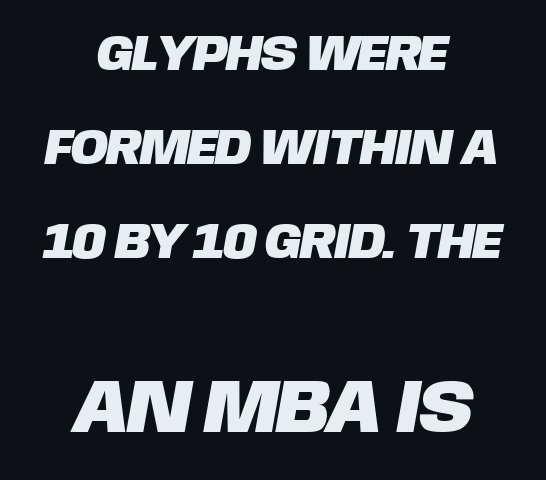
The image shows 75 px sans-serif type; set centered, line spacing 1.88x, normal letter spacing, not underlined; the second (bottom) block is 1.5x larger; low stroke contrast and a large x-height.
